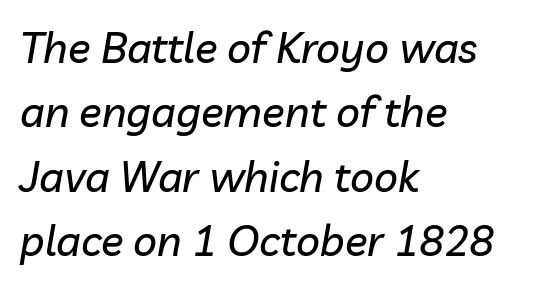
{"italic": "yes", "lean": "right", "slant_degrees": 10, "width": "normal", "stroke_contrast": "low", "x_height": "medium", "monospaced": "no", "underline": "no", "align": "left", "line_spacing": "normal", "line_spacing_ratio": 1.53, "letter_spacing": "normal", "letter_spacing_em": 0.0, "glyph_px": 42}
